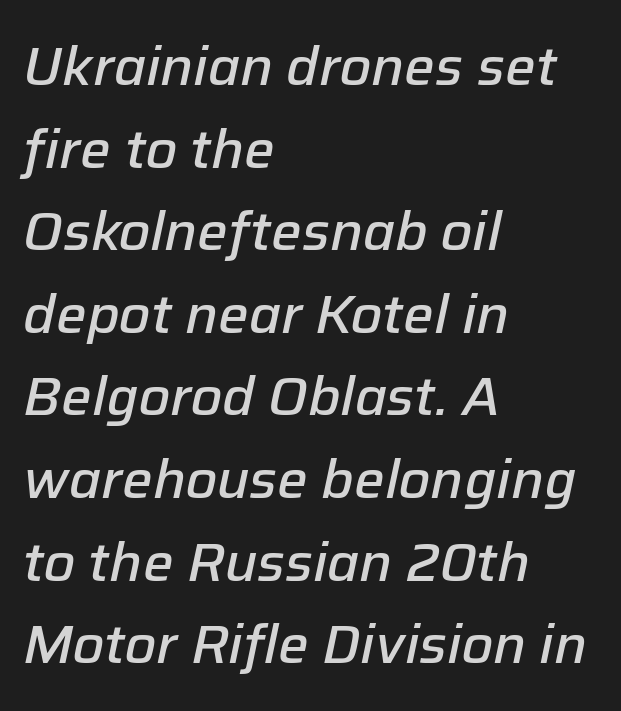
Q: Is the text bold? A: Semi-bold.
Q: Is the text italic (slanted)? A: Yes, it leans right by about 12 degrees.
Q: Is the text underlined? A: No.
Q: How is the paragraph aligned? A: Left-aligned.
Q: Is the spacing between letters normal or unusually wide? A: Normal.
Q: Is the spacing between lines tight, normal or loose? A: Normal.
Q: Width (condensed, normal, or wide)? A: Normal.
Q: Stroke contrast? A: Low.
Q: x-height? A: Medium.
Q: Monospaced? A: No.
